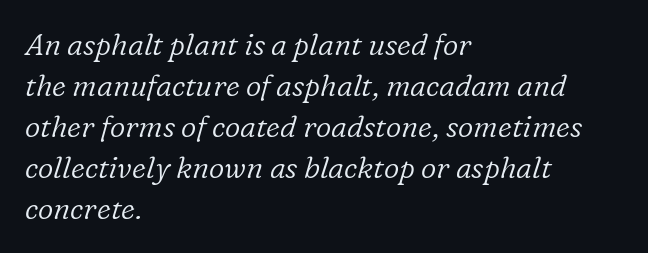
Q: Is the text bold? A: No.
Q: Is the text italic (slanted)? A: Yes, it leans right by about 16 degrees.
Q: Is the typeface a serif or a sans-serif typeface? A: Serif.
Q: Is the text underlined? A: No.
Q: How is the paragraph aligned? A: Left-aligned.
Q: Is the spacing between letters normal or unusually wide? A: Normal.
Q: Is the spacing between lines tight, normal or loose? A: Normal.
Q: Width (condensed, normal, or wide)? A: Normal.
Q: Stroke contrast? A: Low.
Q: x-height? A: Medium.
Q: Monospaced? A: No.
